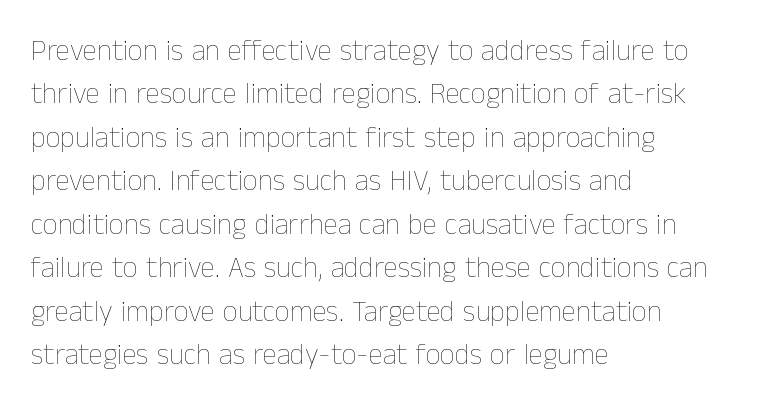
{"italic": "no", "bold": "no", "weight": "thin", "width": "normal", "stroke_contrast": "low", "x_height": "medium", "monospaced": "no", "underline": "no", "align": "left", "line_spacing": "normal", "line_spacing_ratio": 1.5, "letter_spacing": "normal", "letter_spacing_em": 0.0, "glyph_px": 29}
